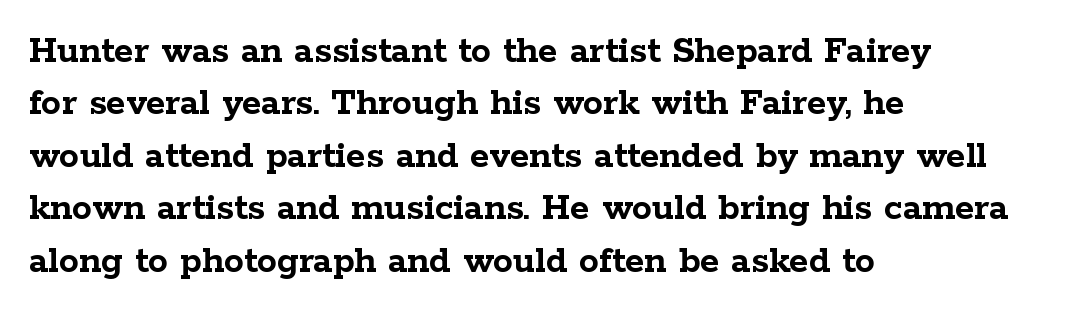
The image shows 40 px semibold, wide serif type, upright; set left-aligned, normal line spacing (1.31x), normal letter spacing, not underlined; low stroke contrast and a medium x-height.
